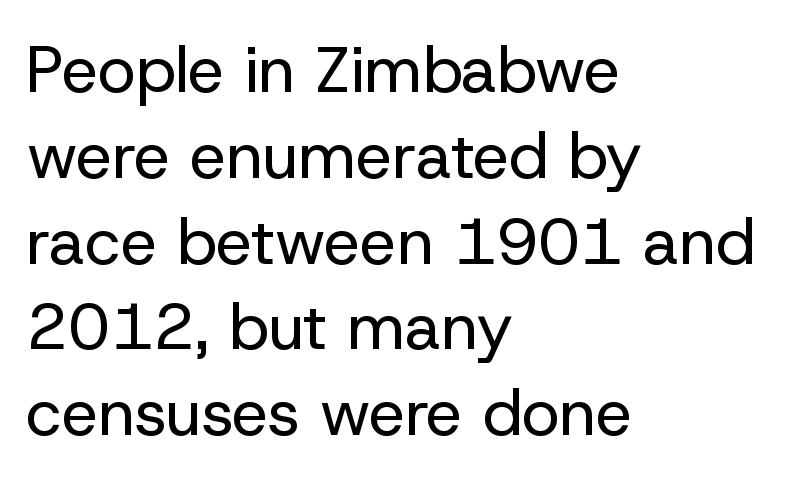
The image shows 65 px regular-weight sans-serif type, upright; set left-aligned, normal line spacing (1.32x), normal letter spacing, not underlined; low stroke contrast and a medium x-height.
